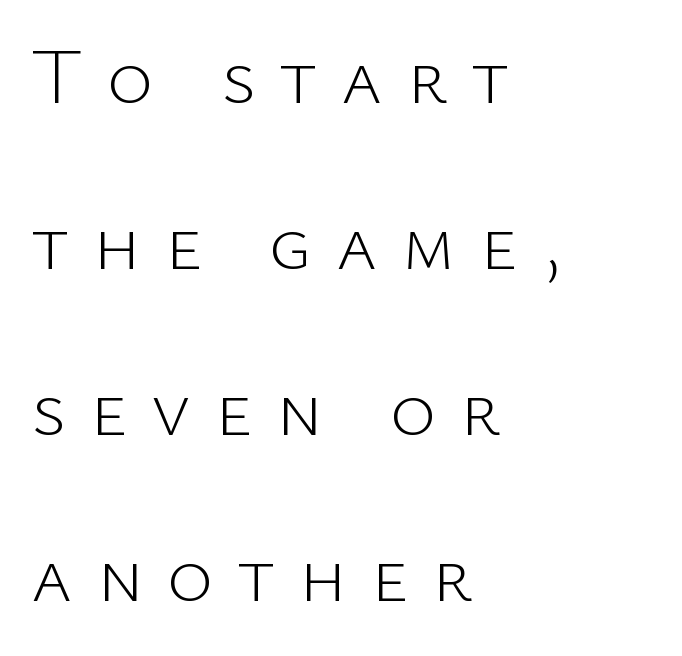
These lines are composed in type without serifs. Weight class: somewhere from thin through regular. This sample is left-justified, so line endings fall wherever the words run out. Note the varied advance widths — an 'i' is clearly narrower than an 'm'. Between one letter and the next there's a generous, obvious gap. Widely set lines give the paragraph a tall, airy silhouette.
